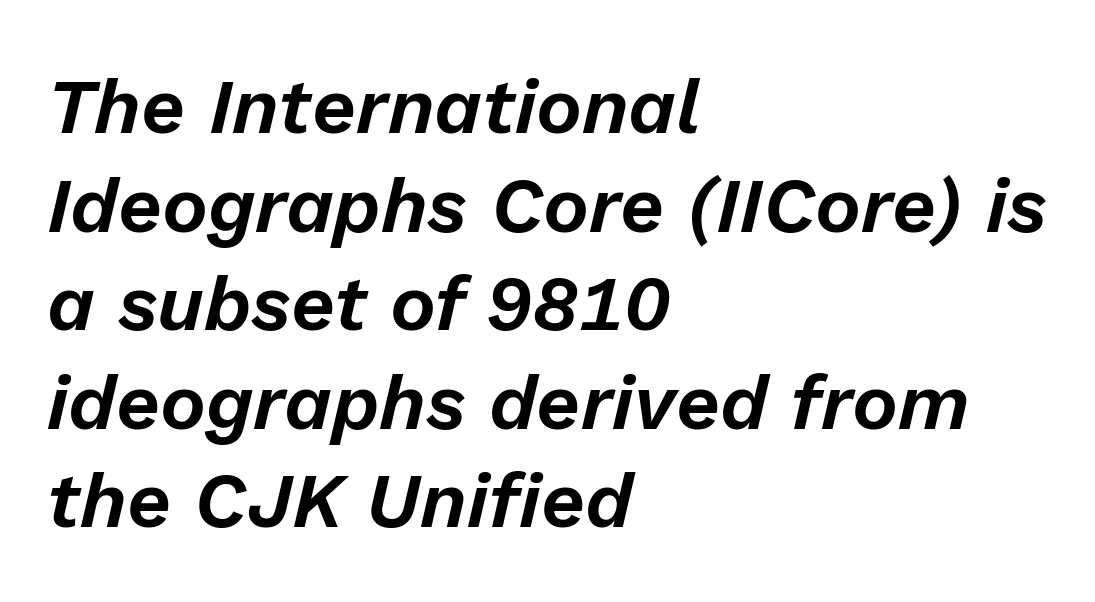
Q: Is the text italic (slanted)? A: Yes, it leans right by about 13 degrees.
Q: Is the text underlined? A: No.
Q: How is the paragraph aligned? A: Left-aligned.
Q: Is the spacing between letters normal or unusually wide? A: Normal.
Q: Is the spacing between lines tight, normal or loose? A: Normal.
Q: Width (condensed, normal, or wide)? A: Normal.
Q: Stroke contrast? A: Low.
Q: x-height? A: Medium.
Q: Monospaced? A: No.
